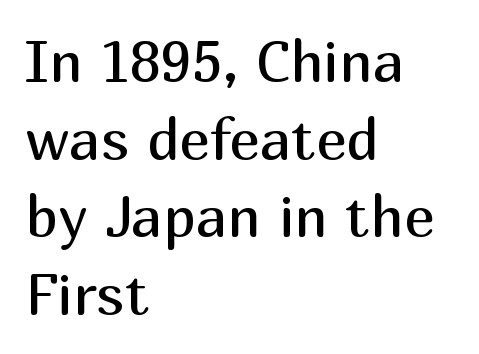
Q: Is the text bold? A: No.
Q: Is the text italic (slanted)? A: No, it is upright.
Q: Is the typeface a serif or a sans-serif typeface? A: Sans-serif.
Q: Is the text underlined? A: No.
Q: How is the paragraph aligned? A: Left-aligned.
Q: Is the spacing between letters normal or unusually wide? A: Normal.
Q: Is the spacing between lines tight, normal or loose? A: Normal.
Q: Width (condensed, normal, or wide)? A: Normal.
Q: Stroke contrast? A: Medium.
Q: x-height? A: Medium.
Q: Monospaced? A: No.
